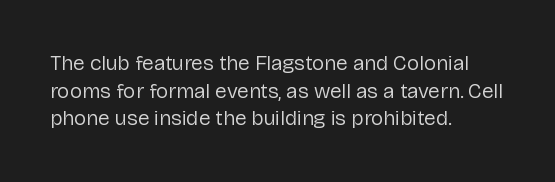
Q: Is the text bold? A: No.
Q: Is the text italic (slanted)? A: No, it is upright.
Q: Is the text underlined? A: No.
Q: How is the paragraph aligned? A: Left-aligned.
Q: Is the spacing between letters normal or unusually wide? A: Normal.
Q: Is the spacing between lines tight, normal or loose? A: Normal.
